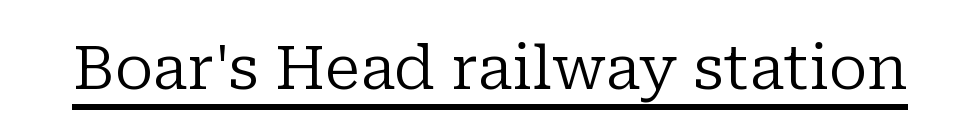
Q: Is the text bold? A: No.
Q: Is the text italic (slanted)? A: No, it is upright.
Q: Is the typeface a serif or a sans-serif typeface? A: Serif.
Q: Is the text underlined? A: Yes.
Q: Is the spacing between letters normal or unusually wide? A: Normal.
Q: Width (condensed, normal, or wide)? A: Normal.
Q: Stroke contrast? A: Low.
Q: x-height? A: Medium.
Q: Monospaced? A: No.
